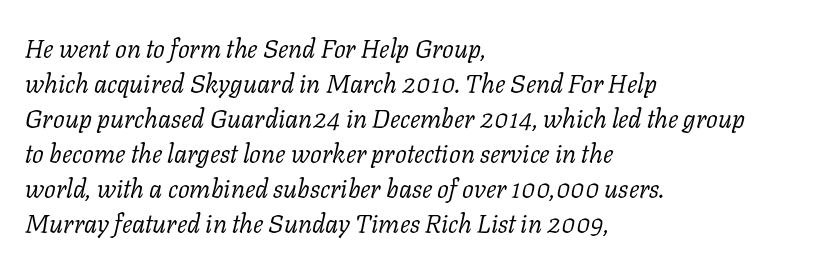
Q: Is the text bold? A: No.
Q: Is the text italic (slanted)? A: Yes, it leans right by about 11 degrees.
Q: Is the text underlined? A: No.
Q: How is the paragraph aligned? A: Left-aligned.
Q: Is the spacing between letters normal or unusually wide? A: Normal.
Q: Is the spacing between lines tight, normal or loose? A: Normal.
